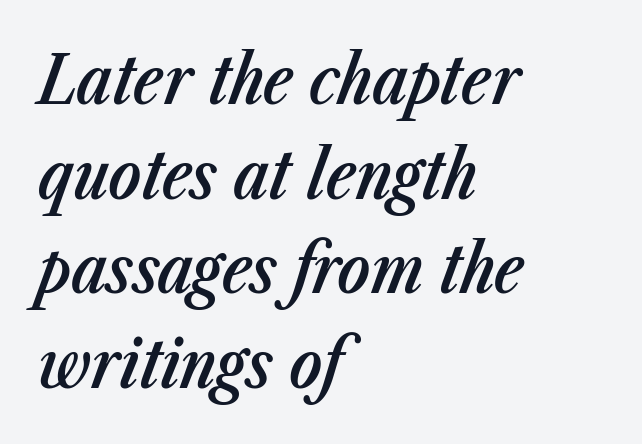
The font's italic variant was chosen for this text. The ragged edge is on the right, which tells us the setting is flush left. Varying glyph widths throughout — classic text-font behaviour. Inter-character spacing is left at the font's built-in metrics.
